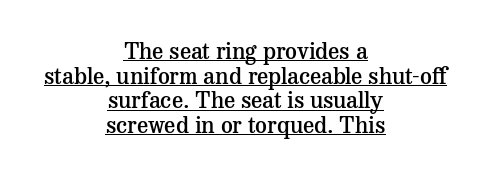
This block would grow much taller if given ordinary leading; it's compressed now. On the weight axis this lands at semibold, roughly 600. The words here are underlined. Inter-character spacing is left at the font's built-in metrics.
